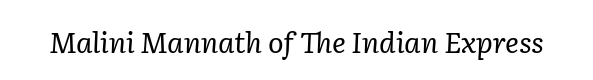
The image shows 29 px regular-weight serif type, italic (leaning right); set normal letter spacing, not underlined; low stroke contrast and a medium x-height.
